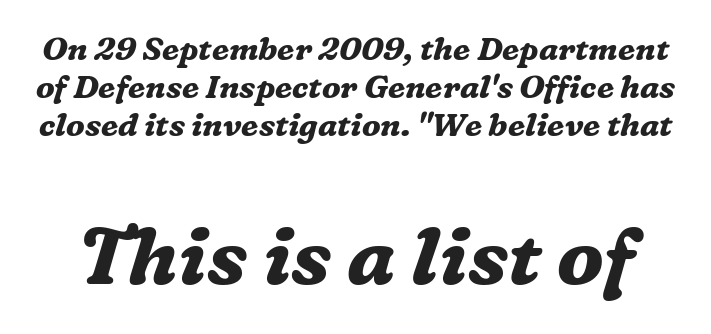
Looking at the ascenders, they clearly lean. This is heavy type, rendered in bold. Stroke terminals: seriffed. Unmarked baselines from the first word to the last. Look at the tracking — it's just the regular setting, nothing added.
